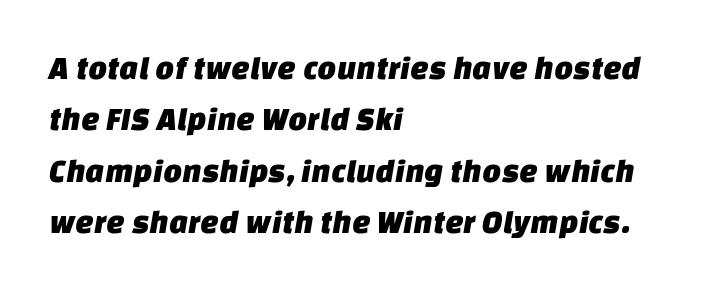
Q: Is the typeface a serif or a sans-serif typeface? A: Sans-serif.
Q: Is the text underlined? A: No.
Q: How is the paragraph aligned? A: Left-aligned.
Q: Is the spacing between letters normal or unusually wide? A: Normal.
Q: Is the spacing between lines tight, normal or loose? A: Normal.
Q: Width (condensed, normal, or wide)? A: Normal.
Q: Stroke contrast? A: Low.
Q: x-height? A: Large.
Q: Monospaced? A: No.
